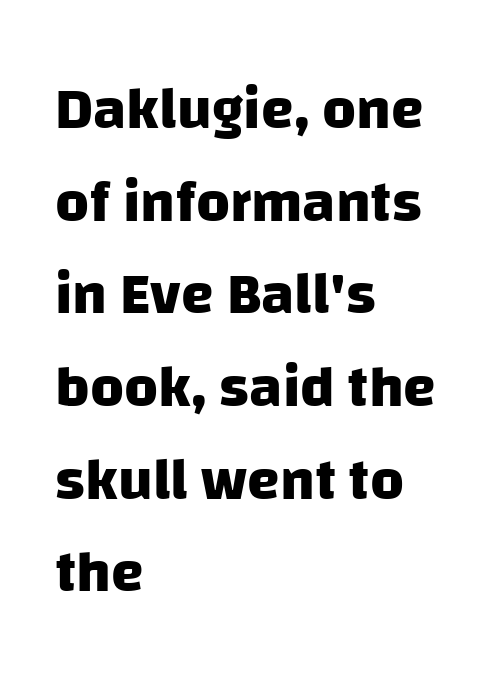
Q: Is the text bold? A: Yes.
Q: Is the typeface a serif or a sans-serif typeface? A: Sans-serif.
Q: Is the text underlined? A: No.
Q: How is the paragraph aligned? A: Left-aligned.
Q: Is the spacing between letters normal or unusually wide? A: Normal.
Q: Is the spacing between lines tight, normal or loose? A: Normal.
Q: Width (condensed, normal, or wide)? A: Normal.
Q: Stroke contrast? A: Low.
Q: x-height? A: Large.
Q: Monospaced? A: No.
